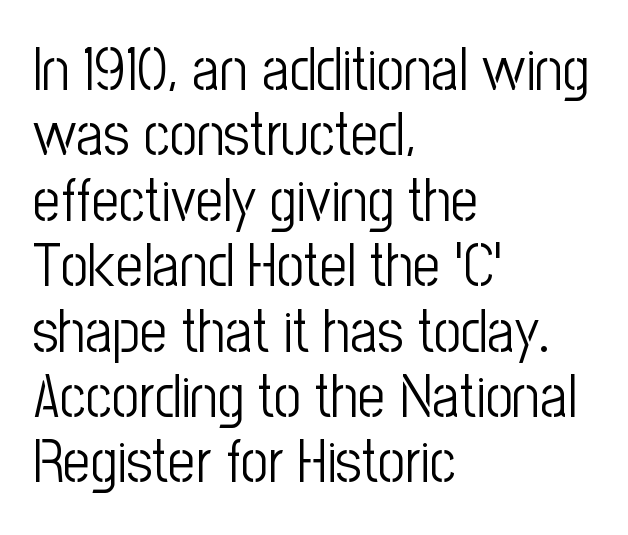
Whoever set this chose condensed vertical rhythm over breathing room. These lines keep a tight, regular rhythm from letter to letter. The type family on display is of the sans-serif kind. A typesetter would call this proportional, since set widths differ per character. Descender tails drop into unmarked territory. Compared with a typical body face, this is equally light or lighter still.
